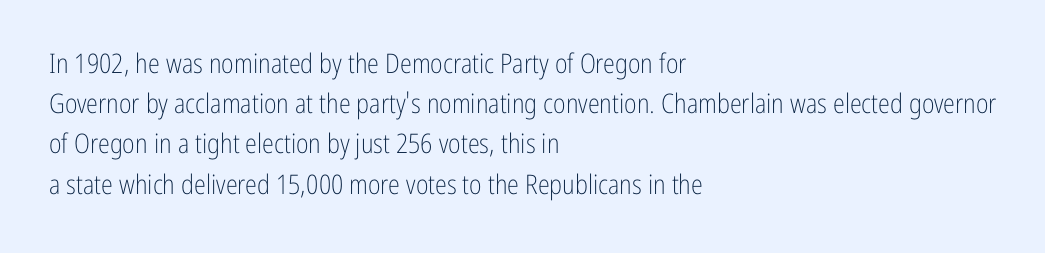
{"italic": "no", "bold": "no", "underline": "no", "align": "left", "line_spacing": "normal", "line_spacing_ratio": 1.49, "letter_spacing": "normal", "letter_spacing_em": 0.0, "glyph_px": 27}
